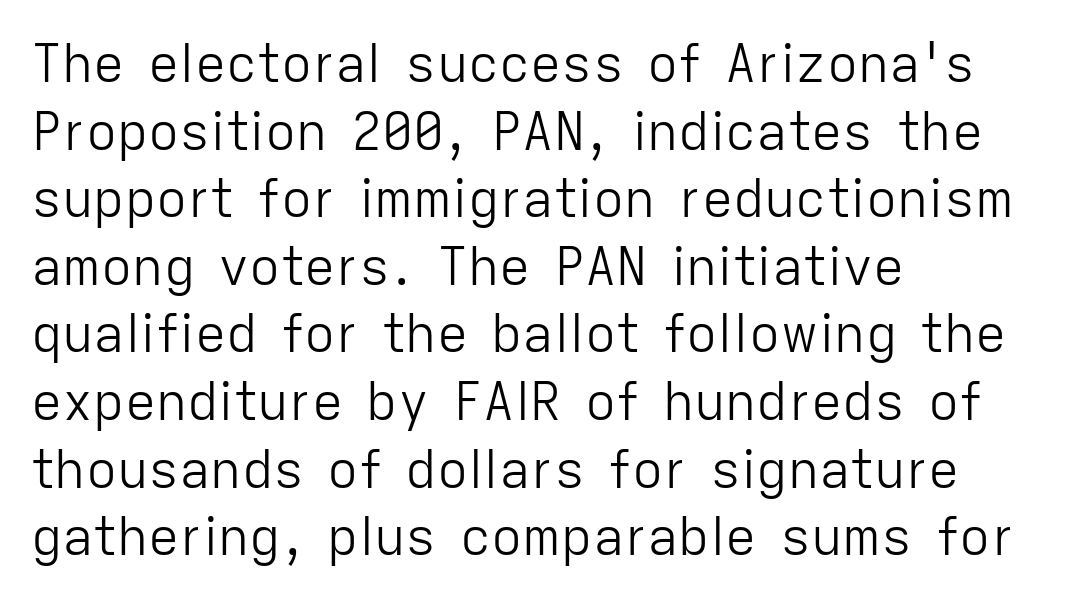
The image shows 52 px light sans-serif type, upright; set left-aligned, normal line spacing (1.3x), normal letter spacing, not underlined; low stroke contrast and a medium x-height.
